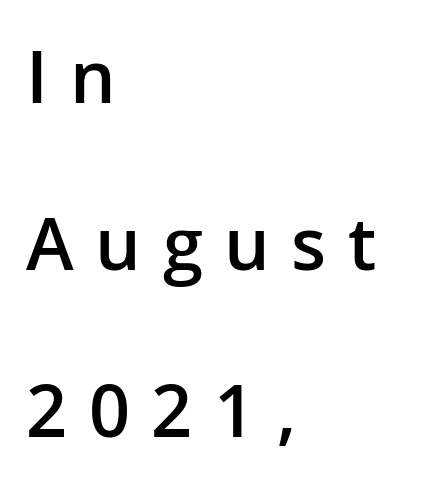
Q: Is the text bold? A: Semi-bold.
Q: Is the text italic (slanted)? A: No, it is upright.
Q: Is the typeface a serif or a sans-serif typeface? A: Sans-serif.
Q: Is the text underlined? A: No.
Q: How is the paragraph aligned? A: Left-aligned.
Q: Is the spacing between letters normal or unusually wide? A: Unusually wide.
Q: Is the spacing between lines tight, normal or loose? A: Loose.
Q: Width (condensed, normal, or wide)? A: Normal.
Q: Stroke contrast? A: Low.
Q: x-height? A: Medium.
Q: Monospaced? A: No.
